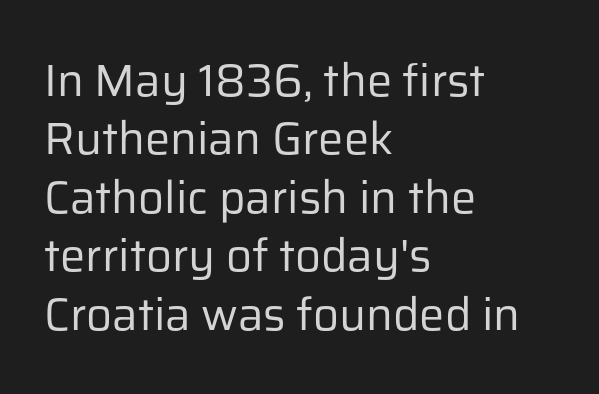
The image shows 45 px regular-weight sans-serif type, upright; set left-aligned, normal line spacing (1.3x), normal letter spacing, not underlined; low stroke contrast and a medium x-height.
